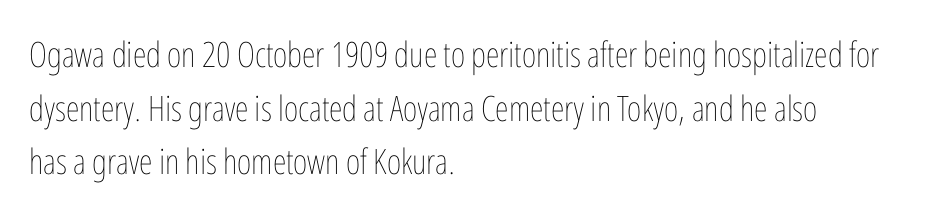
The image shows 35 px thin, condensed type, upright; set left-aligned, normal line spacing (1.53x), normal letter spacing, not underlined; low stroke contrast and a medium x-height.
